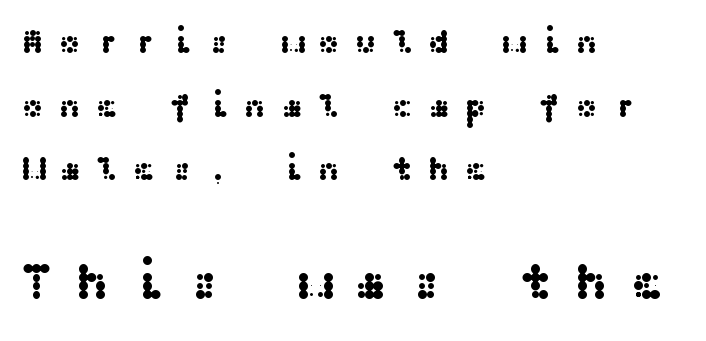
The paragraph has a hard left edge and a soft right edge. Character size in the trailing block exceeds that of the leading block. Descenders are the only things crossing below the line. Look at the tracking — it's clearly loosened, letters drifting apart.
